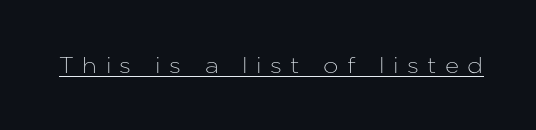
Q: Is the text italic (slanted)? A: No, it is upright.
Q: Is the text underlined? A: Yes.
Q: Is the spacing between letters normal or unusually wide? A: Unusually wide.
